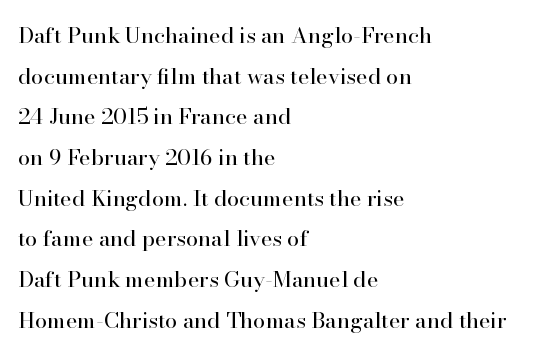
The image shows 22 px text type, upright; set left-aligned, line spacing 1.85x, normal letter spacing, not underlined.
